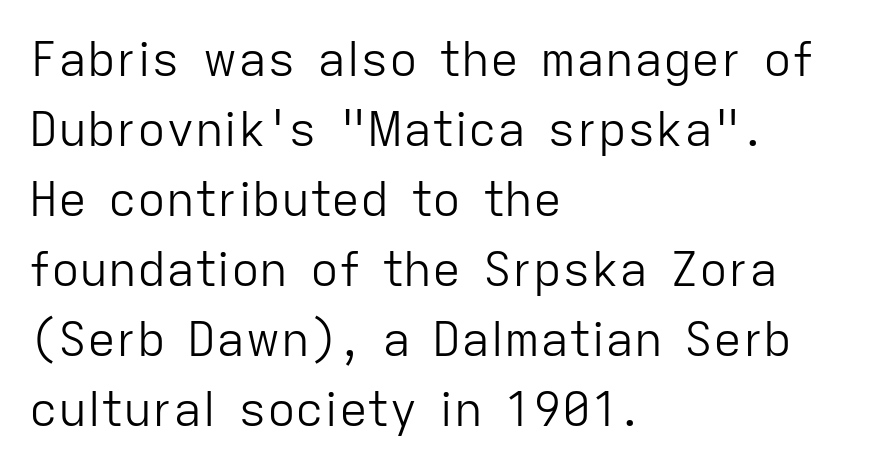
Evenly set lines give the paragraph a standard silhouette. The designer went with a sans here, leaving each stem footless. The zone under the glyphs is completely vacant. You could not count columns in this text — the font is proportionally spaced. Compared with typical body copy, the letter spacing here is the same. The type sits square on the baseline with zero lean.
